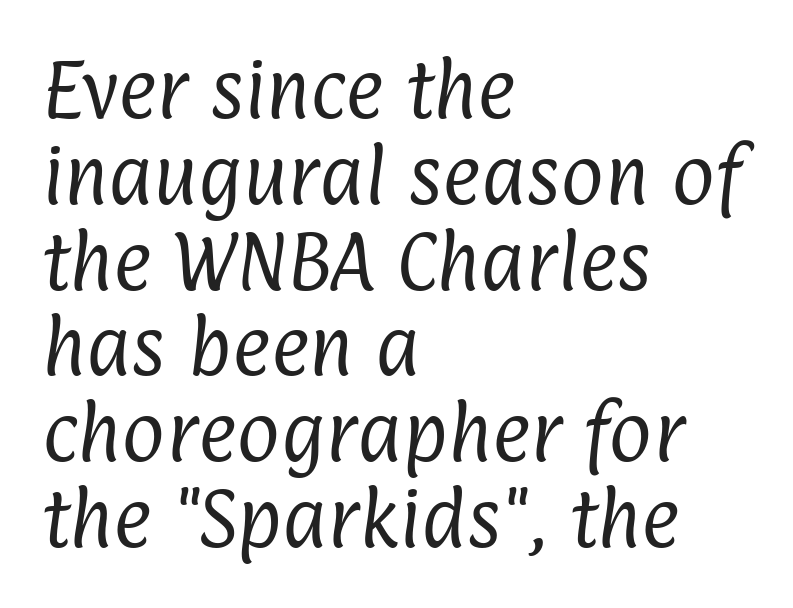
The image shows 66 px regular-weight, condensed sans-serif type; set left-aligned, normal line spacing (1.3x), normal letter spacing, not underlined; low stroke contrast and a medium x-height.
